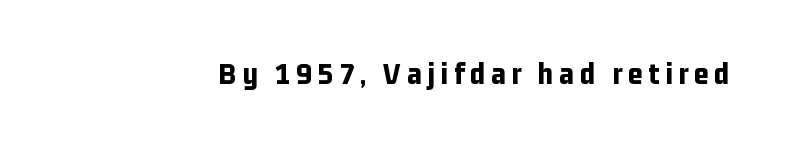
Looks like regular typesetting: each glyph gets only the width it needs. Heavy-handed strokes throughout: this text is bold. Unlike italic type, these characters show no tilt at all. Each letter's strokes conclude bluntly, with no projecting serifs. Check the space under the baseline: it is left empty.
